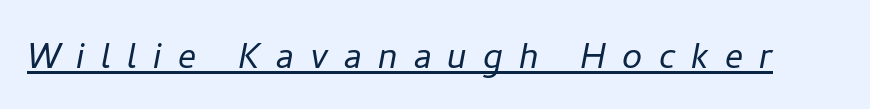
The image shows 45 px light type, italic (leaning right); set unusually wide letter spacing (+0.36 em), underlined; low stroke contrast and a medium x-height.
